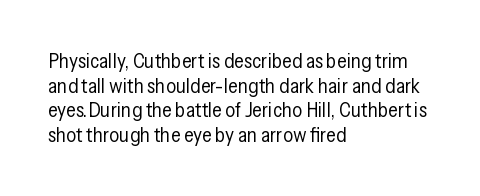
The image shows 20 px text type, upright; set left-aligned, line spacing 1.23x, normal letter spacing, not underlined.
